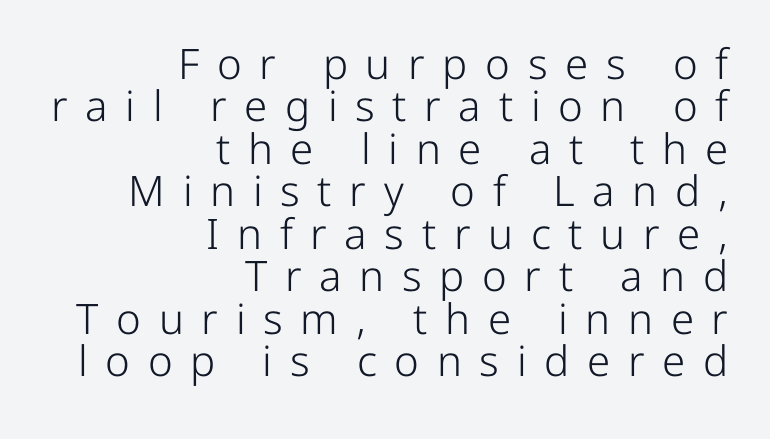
Q: Is the text bold? A: No.
Q: Is the text italic (slanted)? A: No, it is upright.
Q: Is the typeface a serif or a sans-serif typeface? A: Sans-serif.
Q: Is the text underlined? A: No.
Q: How is the paragraph aligned? A: Right-aligned.
Q: Is the spacing between letters normal or unusually wide? A: Unusually wide.
Q: Is the spacing between lines tight, normal or loose? A: Tight.
Q: Width (condensed, normal, or wide)? A: Normal.
Q: Stroke contrast? A: Low.
Q: x-height? A: Medium.
Q: Monospaced? A: No.
